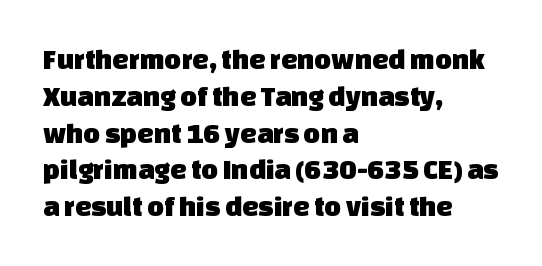
{"serif": "no", "width": "normal", "stroke_contrast": "low", "x_height": "large", "monospaced": "no", "underline": "no", "align": "left", "line_spacing": "normal", "line_spacing_ratio": 1.27, "letter_spacing": "normal", "letter_spacing_em": 0.0, "glyph_px": 29}
